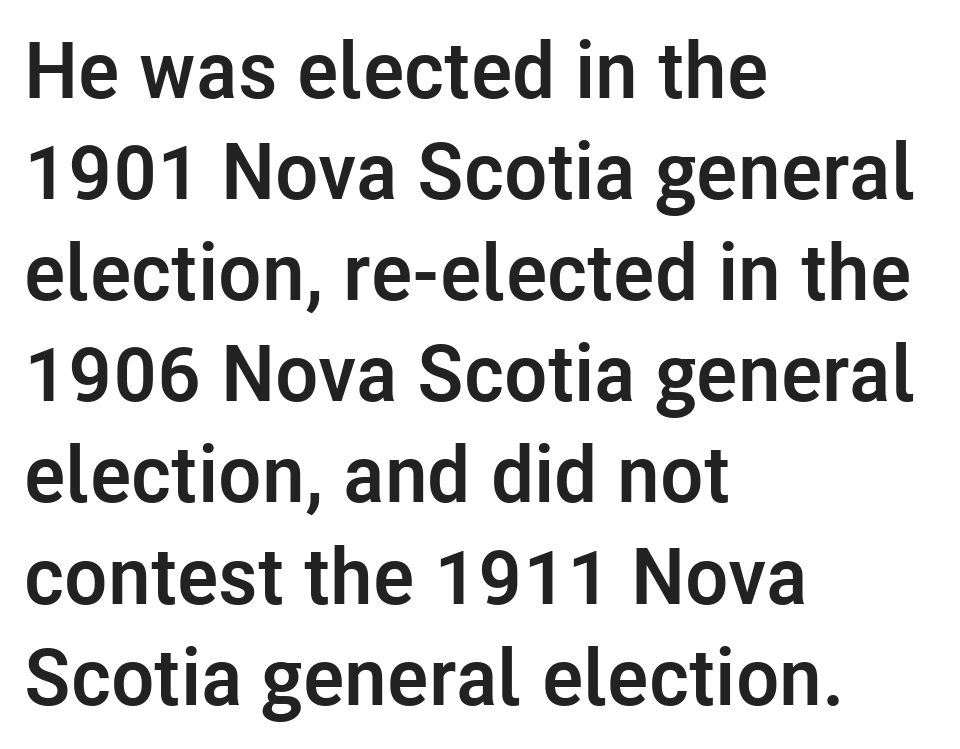
The image shows 79 px semibold sans-serif type, upright; set left-aligned, normal line spacing (1.28x), normal letter spacing, not underlined; low stroke contrast and a medium x-height.
